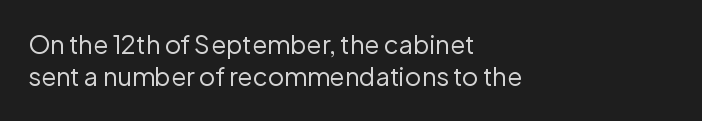
Q: Is the text bold? A: No.
Q: Is the text italic (slanted)? A: No, it is upright.
Q: Is the text underlined? A: No.
Q: How is the paragraph aligned? A: Left-aligned.
Q: Is the spacing between letters normal or unusually wide? A: Normal.
Q: Is the spacing between lines tight, normal or loose? A: Normal.
